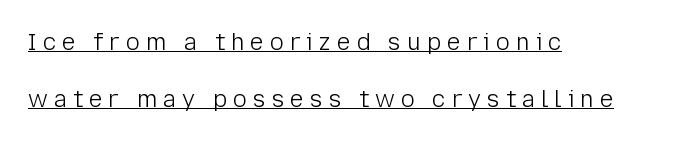
{"italic": "no", "bold": "no", "underline": "yes", "align": "left", "line_spacing": "loose", "line_spacing_ratio": 2.5, "letter_spacing": "wide", "letter_spacing_em": 0.26, "glyph_px": 23}
